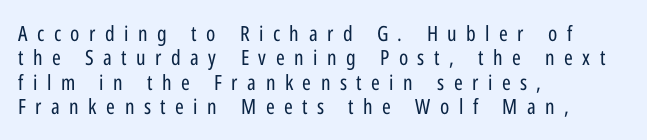
Q: Is the text bold? A: No.
Q: Is the text italic (slanted)? A: No, it is upright.
Q: Is the text underlined? A: No.
Q: How is the paragraph aligned? A: Left-aligned.
Q: Is the spacing between letters normal or unusually wide? A: Unusually wide.
